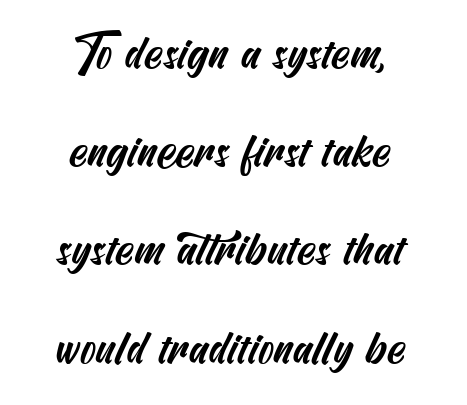
Q: Is the typeface a serif or a sans-serif typeface? A: Sans-serif.
Q: Is the text underlined? A: No.
Q: How is the paragraph aligned? A: Centered.
Q: Is the spacing between letters normal or unusually wide? A: Normal.
Q: Is the spacing between lines tight, normal or loose? A: Loose.
Q: Width (condensed, normal, or wide)? A: Condensed.
Q: Stroke contrast? A: Medium.
Q: x-height? A: Small.
